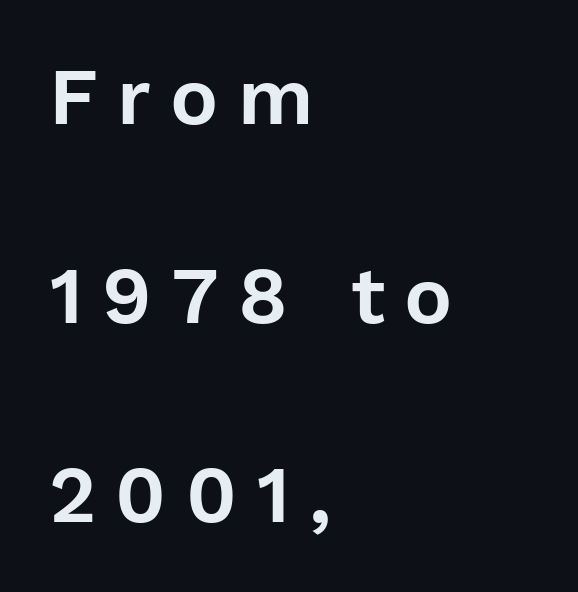
{"serif": "no", "italic": "no", "width": "normal", "stroke_contrast": "low", "x_height": "medium", "monospaced": "no", "underline": "no", "align": "left", "line_spacing": "loose", "line_spacing_ratio": 2.49, "letter_spacing": "wide", "letter_spacing_em": 0.24, "glyph_px": 80}
